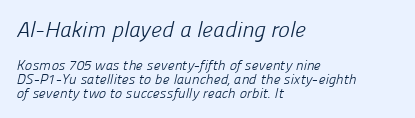
{"bold": "no", "underline": "no", "align": "left", "line_spacing": "tight", "line_spacing_ratio": 1.0, "letter_spacing": "normal", "letter_spacing_em": 0.0, "larger_block": "first", "size_ratio": 1.57, "glyph_px": 22}
